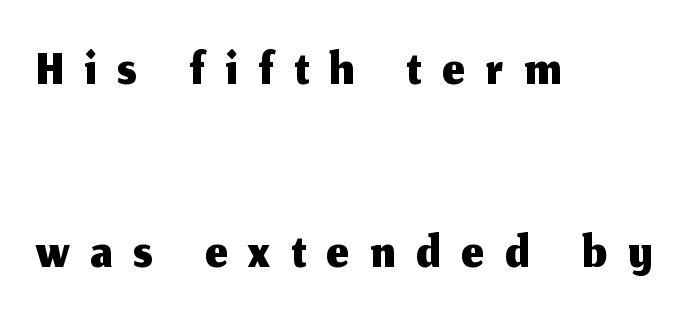
{"serif": "no", "italic": "no", "width": "normal", "stroke_contrast": "medium", "x_height": "medium", "monospaced": "no", "underline": "no", "align": "left", "line_spacing": "loose", "line_spacing_ratio": 2.34, "letter_spacing": "wide", "letter_spacing_em": 0.27, "glyph_px": 78}
